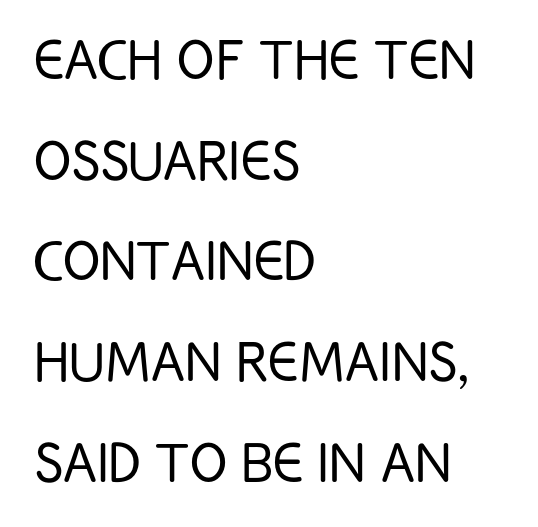
The image shows 69 px light, condensed sans-serif type, upright; set left-aligned, normal line spacing (1.46x), normal letter spacing, not underlined; low stroke contrast and a large x-height.
